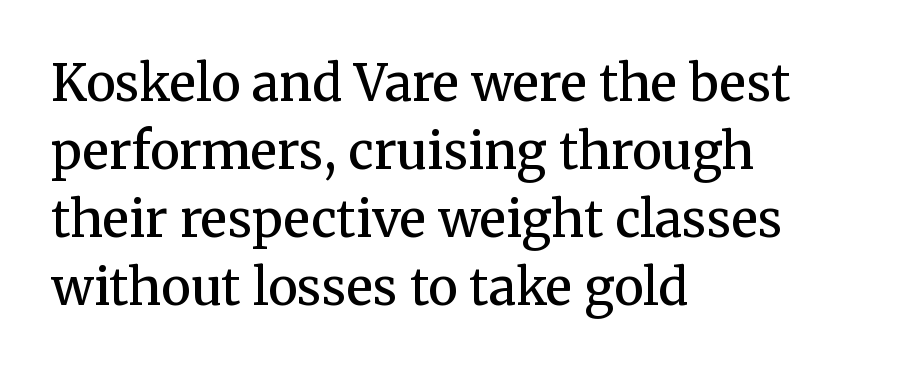
{"serif": "yes", "italic": "no", "bold": "semi", "weight": "semibold", "width": "normal", "stroke_contrast": "medium", "x_height": "medium", "monospaced": "no", "underline": "no", "align": "left", "line_spacing": "normal", "line_spacing_ratio": 1.36, "letter_spacing": "normal", "letter_spacing_em": 0.0, "glyph_px": 50}
